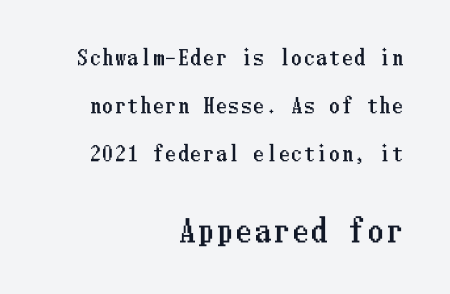
Q: Is the text italic (slanted)? A: No, it is upright.
Q: Is the text underlined? A: No.
Q: How is the paragraph aligned? A: Right-aligned.
Q: Is the spacing between lines tight, normal or loose? A: Loose.
Q: Which block of text is set in a larger size, the first (top) or the second (bottom)? A: The second (bottom) one.
Q: Width (condensed, normal, or wide)? A: Condensed.
Q: Stroke contrast? A: Low.
Q: x-height? A: Medium.
